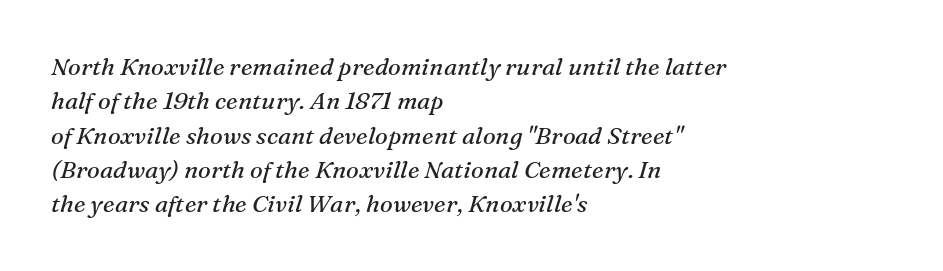
Q: Is the text bold? A: No.
Q: Is the text italic (slanted)? A: Yes, it leans right by about 16 degrees.
Q: Is the text underlined? A: No.
Q: How is the paragraph aligned? A: Left-aligned.
Q: Is the spacing between letters normal or unusually wide? A: Normal.
Q: Is the spacing between lines tight, normal or loose? A: Normal.
